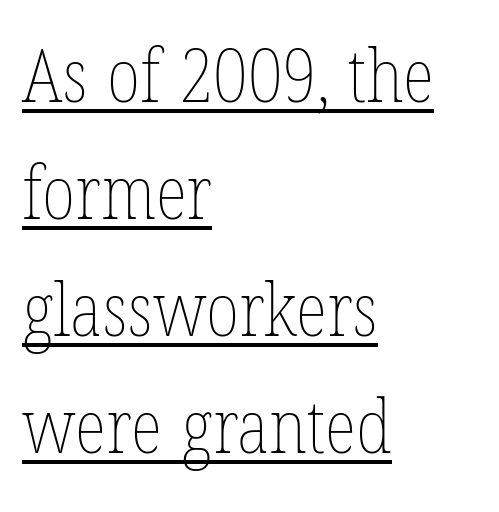
A typesetter would call this zero additional tracking. Line spacing here is normal. You can see a thin bar hugging the bottom of the glyphs. This is the regular roman posture of the typeface. This sample has the flowing, uneven cadence of proportional lettering.
